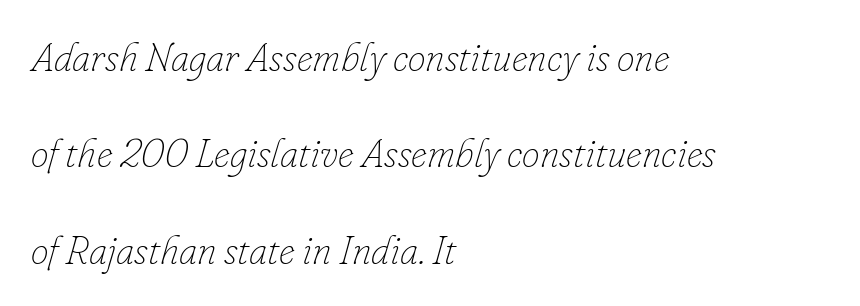
There is no visible air inserted between adjacent glyphs. The rendering anchors every line to the left-hand side. The vertical gap from one line to the next is large. Italic: yes, the glyphs are oblique. No extra ink here — the face is not bold. Proportional: the letters do not fall into vertical columns.
